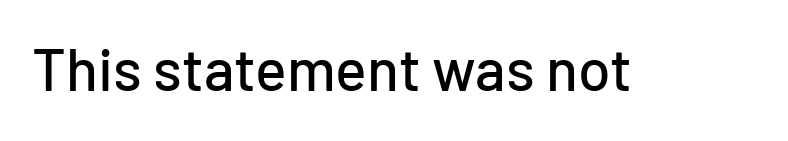
The image shows 59 px sans-serif type, upright; set normal letter spacing, not underlined; low stroke contrast and a medium x-height.
